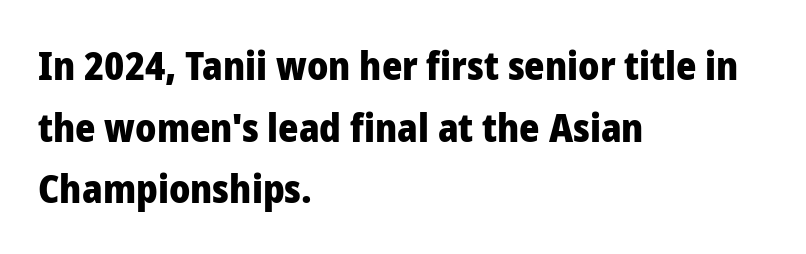
The image shows 39 px heavy sans-serif type, upright; set left-aligned, normal line spacing (1.58x), normal letter spacing, not underlined; low stroke contrast and a medium x-height.
